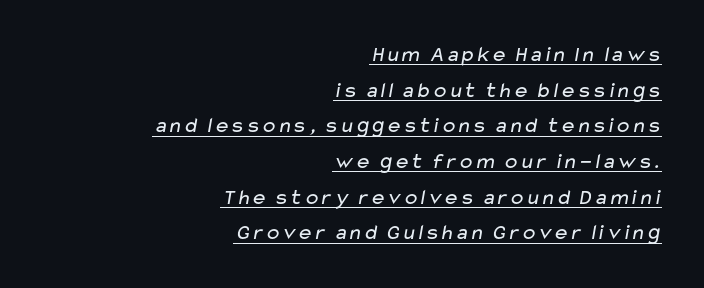
{"bold": "no", "underline": "yes", "align": "right", "line_spacing": "normal", "line_spacing_ratio": 1.62, "letter_spacing": "normal", "letter_spacing_em": 0.0, "glyph_px": 22}
